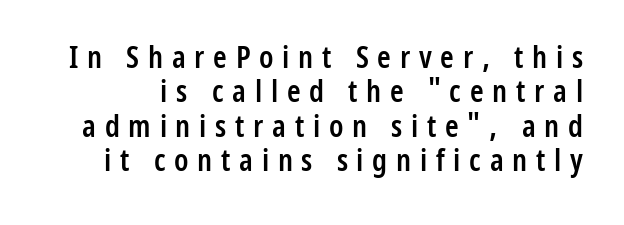
Heft: intermediate — a semibold. Tracking value appears strongly positive — letters spread wide. The leading is snug, giving the passage a crowded texture. Descender tails drop into unmarked territory. The rendering uses natural spacing where letterforms have individual widths.
